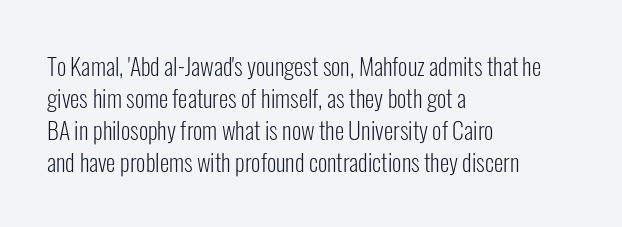
Q: Is the text bold? A: No.
Q: Is the text italic (slanted)? A: No, it is upright.
Q: Is the text underlined? A: No.
Q: How is the paragraph aligned? A: Left-aligned.
Q: Is the spacing between letters normal or unusually wide? A: Normal.
Q: Is the spacing between lines tight, normal or loose? A: Normal.
